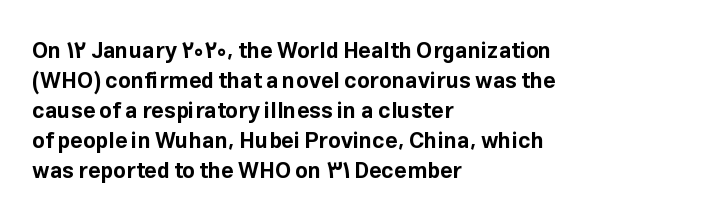
Q: Is the text bold? A: Yes.
Q: Is the text italic (slanted)? A: No, it is upright.
Q: Is the text underlined? A: No.
Q: How is the paragraph aligned? A: Left-aligned.
Q: Is the spacing between letters normal or unusually wide? A: Normal.
Q: Is the spacing between lines tight, normal or loose? A: Normal.
